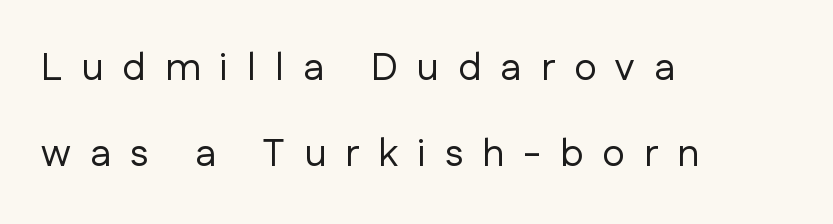
Q: Is the text bold? A: No.
Q: Is the text italic (slanted)? A: No, it is upright.
Q: Is the typeface a serif or a sans-serif typeface? A: Sans-serif.
Q: Is the text underlined? A: No.
Q: How is the paragraph aligned? A: Left-aligned.
Q: Is the spacing between letters normal or unusually wide? A: Unusually wide.
Q: Is the spacing between lines tight, normal or loose? A: Loose.
Q: Width (condensed, normal, or wide)? A: Normal.
Q: Stroke contrast? A: Low.
Q: x-height? A: Medium.
Q: Monospaced? A: No.
